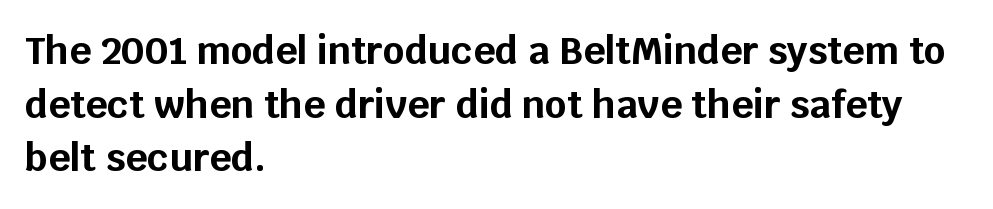
{"serif": "no", "italic": "no", "bold": "yes", "weight": "bold", "width": "normal", "stroke_contrast": "low", "x_height": "large", "monospaced": "no", "underline": "no", "align": "left", "line_spacing": "normal", "line_spacing_ratio": 1.41, "letter_spacing": "normal", "letter_spacing_em": 0.0, "glyph_px": 38}
